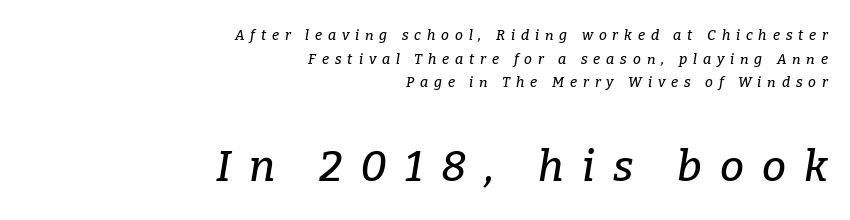
Q: Is the text italic (slanted)? A: Yes, it leans right by about 9 degrees.
Q: Is the typeface a serif or a sans-serif typeface? A: Serif.
Q: Is the text underlined? A: No.
Q: How is the paragraph aligned? A: Right-aligned.
Q: Is the spacing between letters normal or unusually wide? A: Unusually wide.
Q: Is the spacing between lines tight, normal or loose? A: Normal.
Q: Which block of text is set in a larger size, the first (top) or the second (bottom)? A: The second (bottom) one.
Q: Width (condensed, normal, or wide)? A: Normal.
Q: Stroke contrast? A: Low.
Q: x-height? A: Medium.
Q: Monospaced? A: No.
